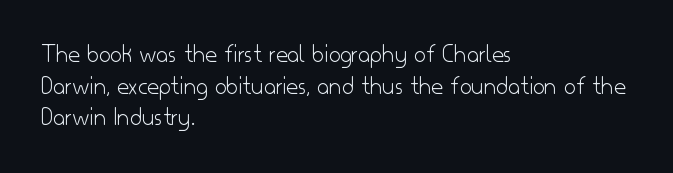
Nope, not italic — everything's standing straight. The font is comparable to plain body text, perhaps lighter. Inter-character spacing is left at the font's built-in metrics. The zone under the glyphs is completely vacant. These lines are set flush left with a ragged right edge.
